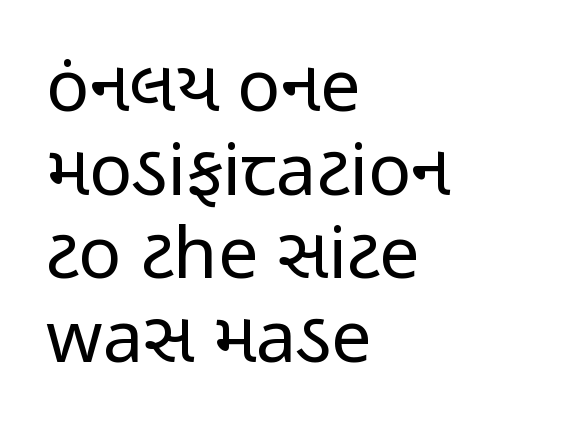
The image shows 72 px regular-weight, condensed sans-serif type, upright; set left-aligned, line spacing 1.16x, normal letter spacing, not underlined; low stroke contrast and a medium x-height.
